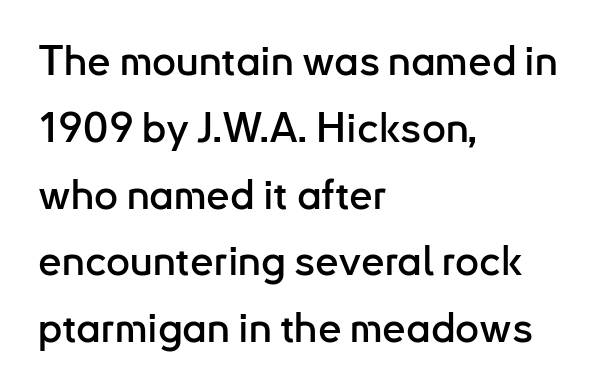
{"serif": "no", "italic": "no", "width": "normal", "stroke_contrast": "low", "x_height": "small", "monospaced": "no", "underline": "no", "align": "left", "line_spacing": "normal", "line_spacing_ratio": 1.59, "letter_spacing": "normal", "letter_spacing_em": 0.0, "glyph_px": 42}
